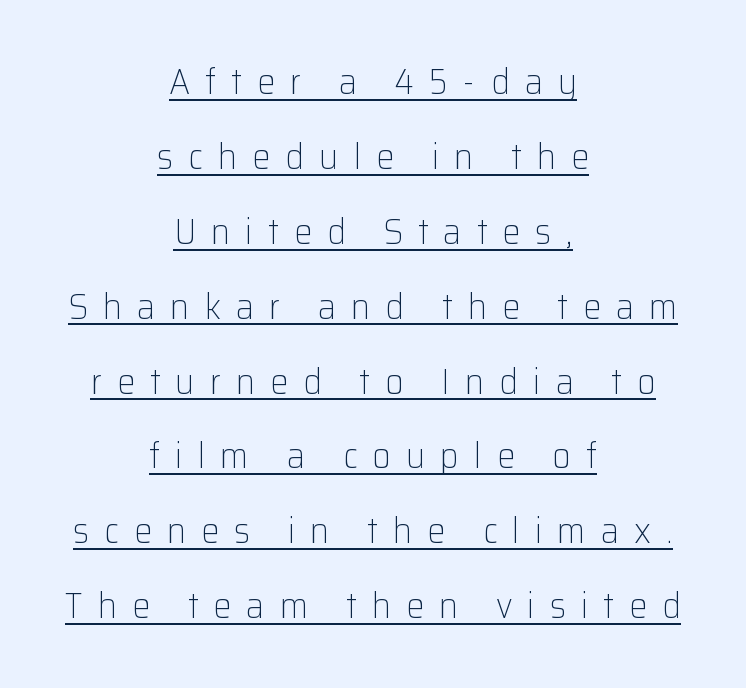
The image shows 36 px light sans-serif type, upright; set centered, loose line spacing (2.08x), unusually wide letter spacing (+0.42 em), underlined; low stroke contrast and a medium x-height.
